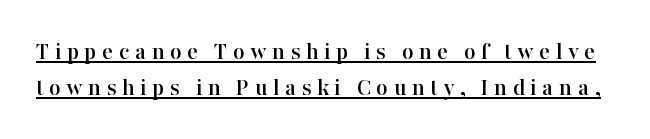
The image shows 25 px text type, upright; set normal line spacing (1.44x), unusually wide letter spacing (+0.22 em), underlined.
